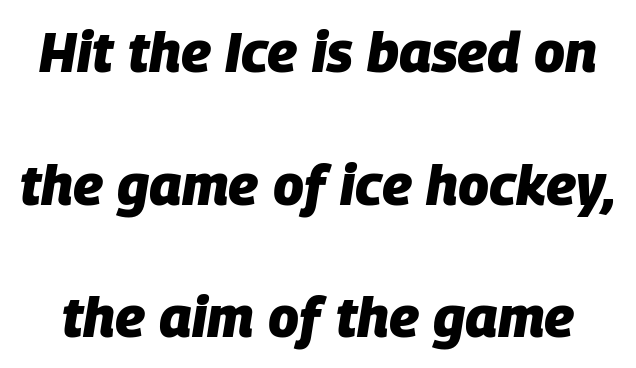
The face used here has a pronounced slope to its letters. The zone under the glyphs is completely vacant. Heavy, bold letterforms. Letter spacing: default.
